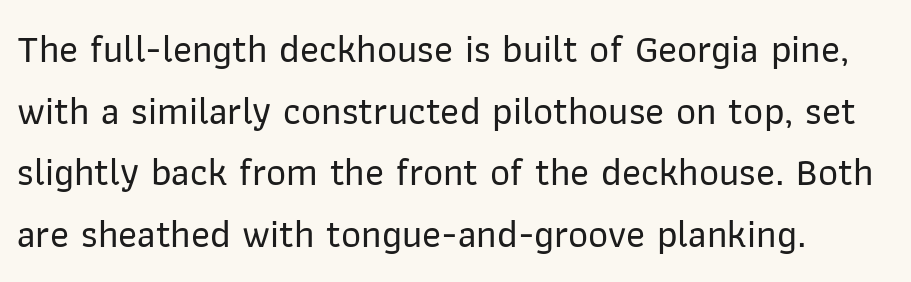
The designer left line spacing at the default. No word sits above an underline. Posture: upright roman. These lines are composed in type without serifs.
